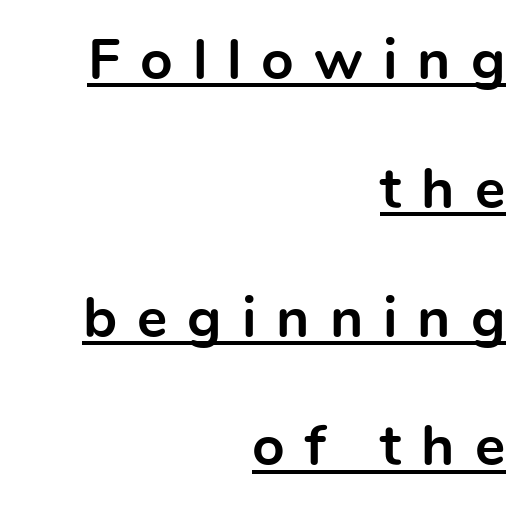
Q: Is the text bold? A: Yes.
Q: Is the text italic (slanted)? A: No, it is upright.
Q: Is the typeface a serif or a sans-serif typeface? A: Sans-serif.
Q: Is the text underlined? A: Yes.
Q: How is the paragraph aligned? A: Right-aligned.
Q: Is the spacing between letters normal or unusually wide? A: Unusually wide.
Q: Is the spacing between lines tight, normal or loose? A: Loose.
Q: Width (condensed, normal, or wide)? A: Normal.
Q: x-height? A: Medium.
Q: Monospaced? A: No.
